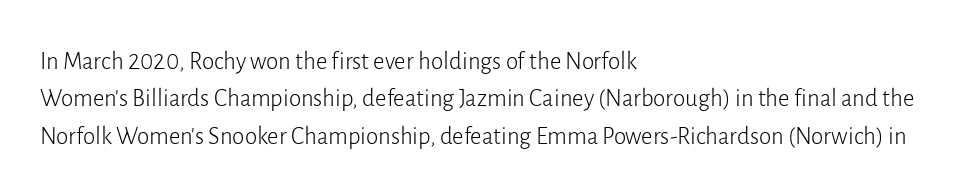
{"italic": "no", "bold": "no", "underline": "no", "align": "left", "line_spacing": "normal", "line_spacing_ratio": 1.5, "letter_spacing": "normal", "letter_spacing_em": 0.0, "glyph_px": 25}
